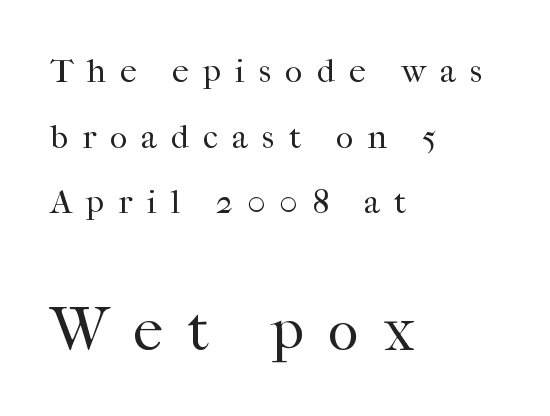
Q: Is the text bold? A: No.
Q: Is the text italic (slanted)? A: No, it is upright.
Q: Is the typeface a serif or a sans-serif typeface? A: Serif.
Q: Is the text underlined? A: No.
Q: How is the paragraph aligned? A: Left-aligned.
Q: Is the spacing between letters normal or unusually wide? A: Unusually wide.
Q: Is the spacing between lines tight, normal or loose? A: Loose.
Q: Which block of text is set in a larger size, the first (top) or the second (bottom)? A: The second (bottom) one.
Q: Width (condensed, normal, or wide)? A: Normal.
Q: Stroke contrast? A: High.
Q: x-height? A: Medium.
Q: Monospaced? A: No.
